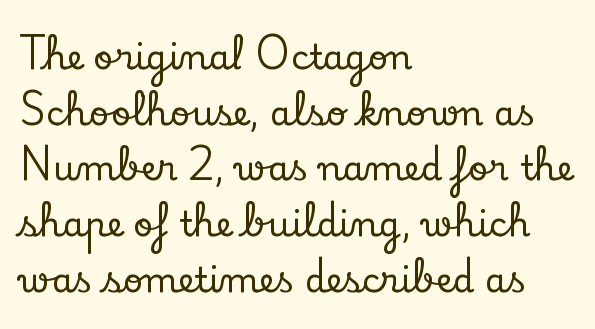
These lines sit exactly where default settings would place them. You could not count columns in this text — the font is proportionally spaced. Honestly, the letter spacing is just normal — you wouldn't notice it. The text block is weighted toward the left margin, trailing off unevenly rightward.
